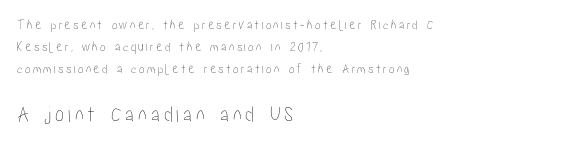
Horizontal bands of white between lines are of average thickness. The words here are not underlined. The text block is weighted toward the left margin, trailing off unevenly rightward. Two sizes are in play, and the larger belongs to the second block. Characters remain perfectly vertical along every line.
